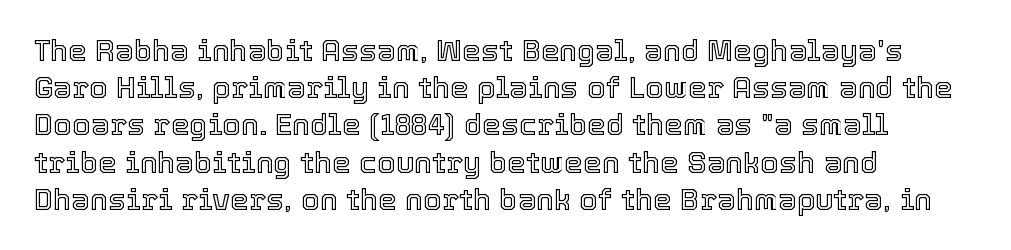
Q: Is the text italic (slanted)? A: No, it is upright.
Q: Is the text underlined? A: No.
Q: How is the paragraph aligned? A: Left-aligned.
Q: Is the spacing between letters normal or unusually wide? A: Normal.
Q: Width (condensed, normal, or wide)? A: Normal.
Q: x-height? A: Medium.
Q: Monospaced? A: No.
